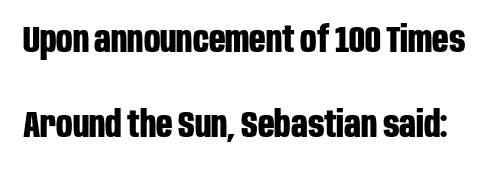
Think of a printed novel: that variable character pitch is what you see here. The space beneath each line is pristine and unruled. This is the regular roman posture of the typeface. Words appear dense and cohesive because spacing is normal. The text was rendered using a sans face with plain stroke endings. Vertical spacing — loose.
